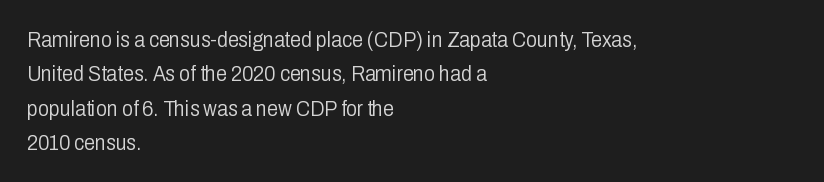
The specimen reads as upright at a glance. Is the stroke heavy? The answer is a plain regular-or-lighter. Clear beneath every line of the passage. Notice how descenders clear the ascenders below comfortably — that's standard leading.
